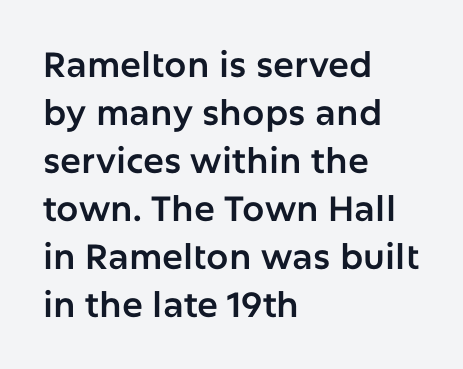
The image shows 35 px sans-serif type, upright; set left-aligned, normal line spacing (1.37x), normal letter spacing, not underlined; low stroke contrast and a medium x-height.
